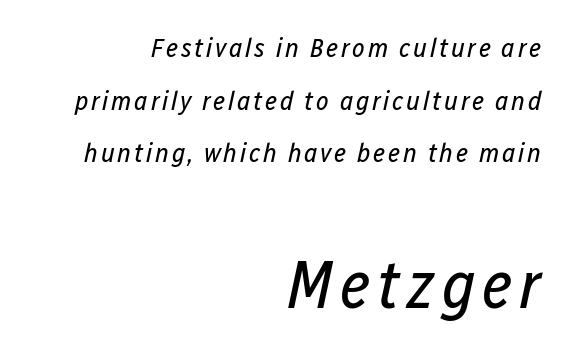
Here the designer chose a conventional face with non-uniform glyph widths. Caption: multi-line text, flush right, ragged left. Horizontal bands of white between lines are thick stripes. Scale increases going downward across the two blocks.
